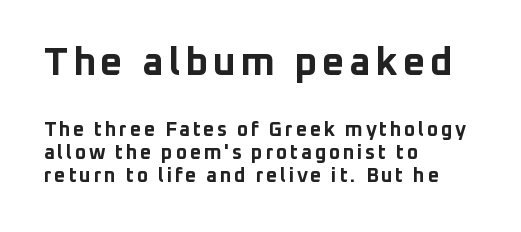
Q: Is the text bold? A: Yes.
Q: Is the text italic (slanted)? A: No, it is upright.
Q: Is the typeface a serif or a sans-serif typeface? A: Sans-serif.
Q: Is the text underlined? A: No.
Q: How is the paragraph aligned? A: Left-aligned.
Q: Is the spacing between lines tight, normal or loose? A: Tight.
Q: Which block of text is set in a larger size, the first (top) or the second (bottom)? A: The first (top) one.
Q: Width (condensed, normal, or wide)? A: Normal.
Q: Stroke contrast? A: Low.
Q: x-height? A: Medium.
Q: Monospaced? A: No.
